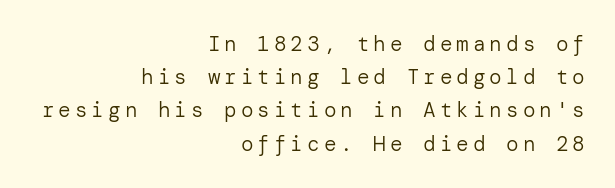
The image shows 21 px text type, upright; set right-aligned, normal line spacing (1.58x), not underlined.
